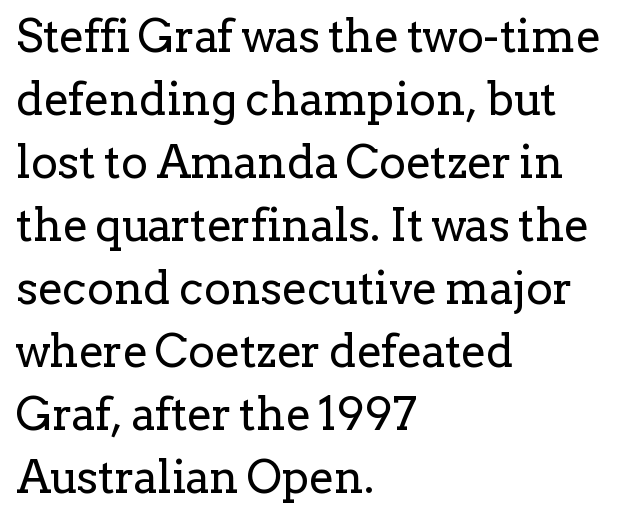
{"serif": "yes", "italic": "no", "bold": "no", "weight": "regular", "width": "normal", "stroke_contrast": "low", "x_height": "medium", "monospaced": "no", "underline": "no", "align": "left", "line_spacing": "normal", "line_spacing_ratio": 1.4, "letter_spacing": "normal", "letter_spacing_em": 0.0, "glyph_px": 45}
